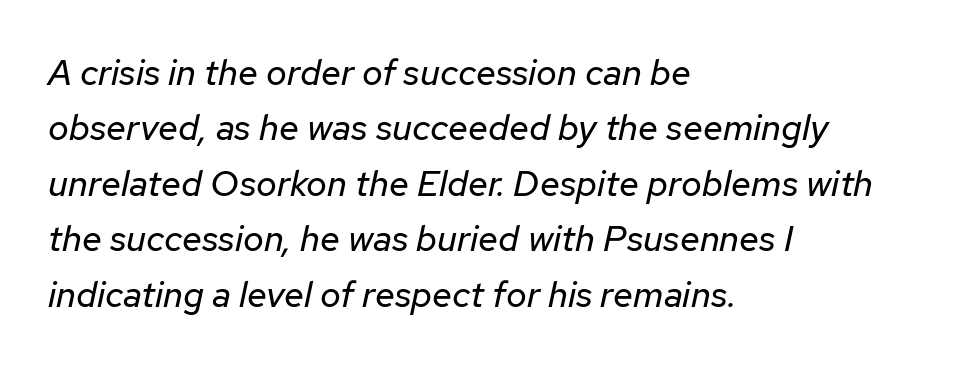
The image shows 36 px regular-weight type, italic (leaning right); set left-aligned, normal line spacing (1.54x), normal letter spacing, not underlined; low stroke contrast and a medium x-height.
